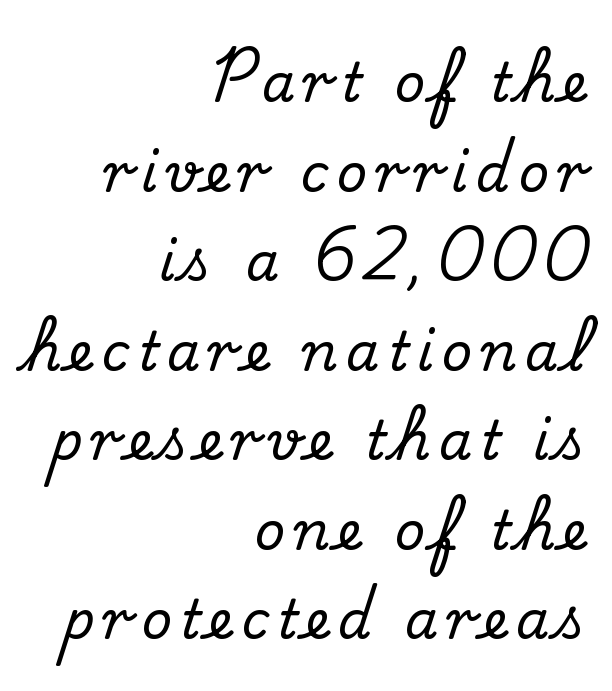
Q: Is the text italic (slanted)? A: Yes.
Q: Is the typeface a serif or a sans-serif typeface? A: Serif.
Q: Is the text underlined? A: No.
Q: How is the paragraph aligned? A: Right-aligned.
Q: Is the spacing between lines tight, normal or loose? A: Normal.
Q: Width (condensed, normal, or wide)? A: Normal.
Q: Stroke contrast? A: Medium.
Q: x-height? A: Small.
Q: Monospaced? A: No.
